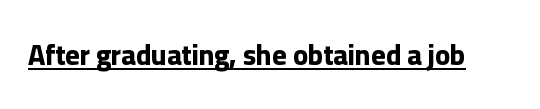
These lines are composed in type without serifs. How are the letters spaced? Ordinarily, with no added tracking. Caption: bold face, heavy strokes. This is underlined copy, the kind a proofreader might mark for attention. This sample uses an upright cut, with every glyph sitting square on the baseline. Each letter keeps its own natural width here, so spacing adapts to shape.
